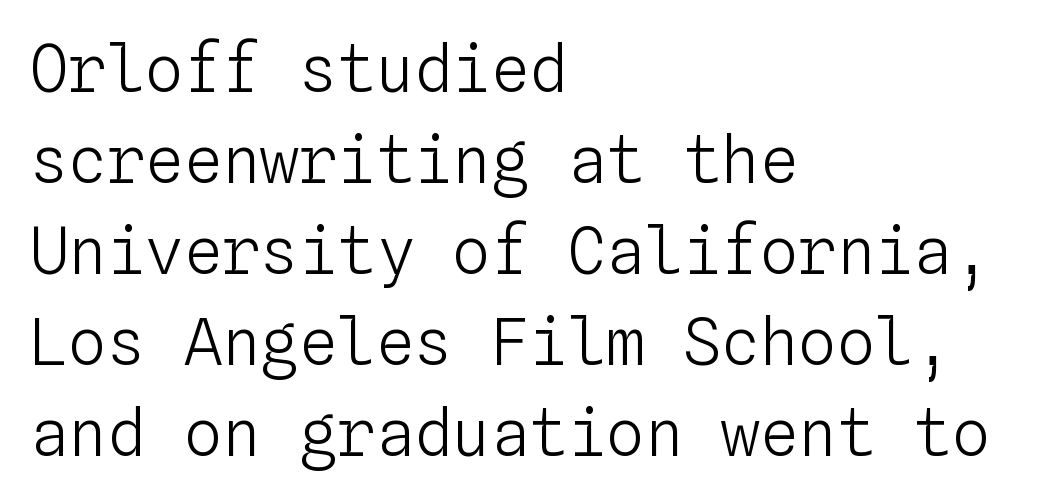
Think of a typewriter: that constant character pitch is what you see here. Is there any slant? The stems are plumb. Each row of text sits above clean, open space. Is this a heavy cut? Hardly; it is regular or lighter.
